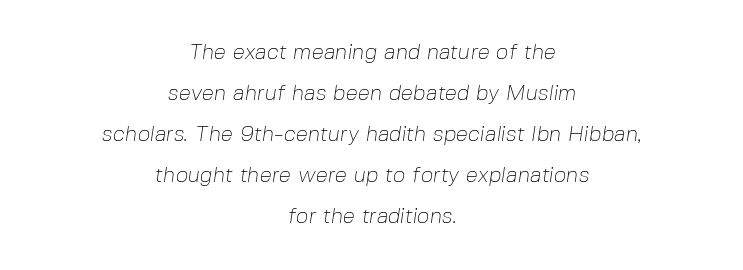
Caption: multi-line text, centered on the measure. Ink coverage per letter is moderate at most. Clear beneath every line of the passage. Look at the tracking — it's just the regular setting, nothing added.
